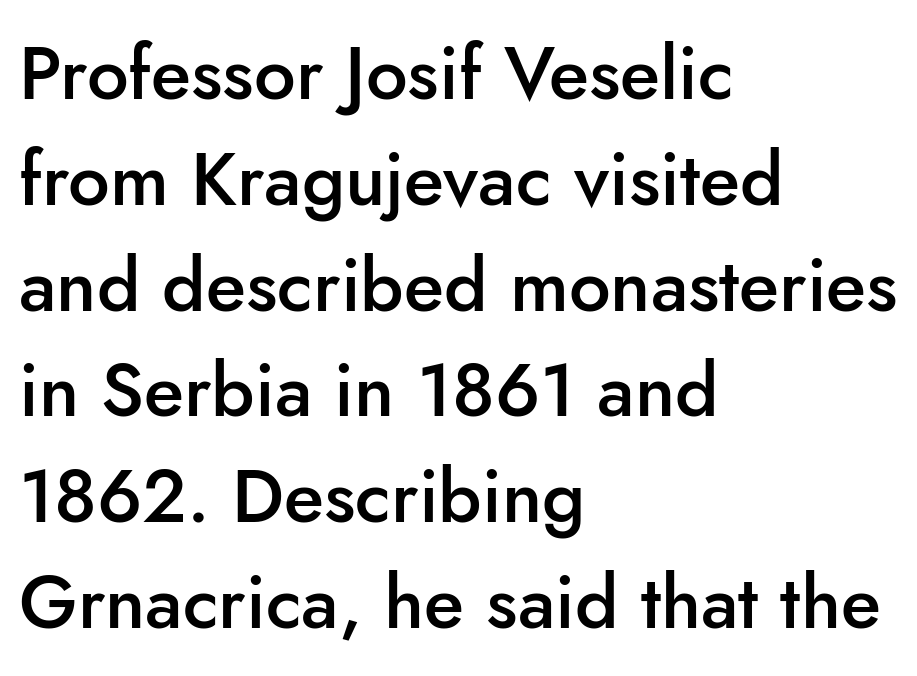
The image shows 74 px semibold sans-serif type, upright; set left-aligned, normal line spacing (1.43x), normal letter spacing, not underlined; low stroke contrast and a small x-height.
